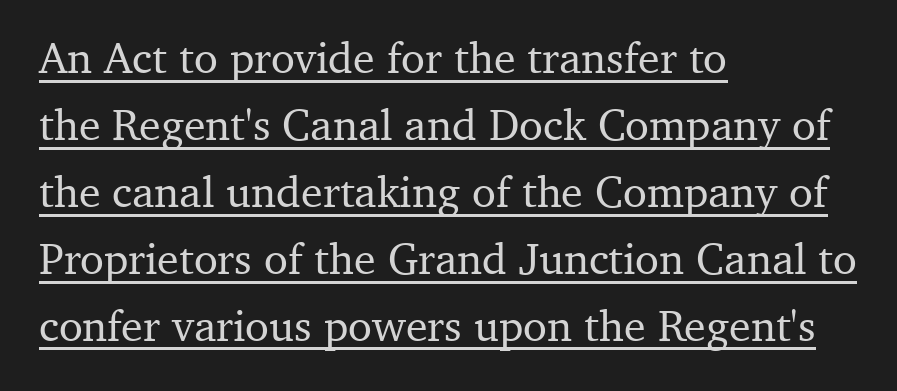
Q: Is the text italic (slanted)? A: No, it is upright.
Q: Is the typeface a serif or a sans-serif typeface? A: Serif.
Q: Is the text underlined? A: Yes.
Q: How is the paragraph aligned? A: Left-aligned.
Q: Is the spacing between letters normal or unusually wide? A: Normal.
Q: Is the spacing between lines tight, normal or loose? A: Normal.
Q: Width (condensed, normal, or wide)? A: Normal.
Q: Stroke contrast? A: Medium.
Q: x-height? A: Medium.
Q: Monospaced? A: No.
